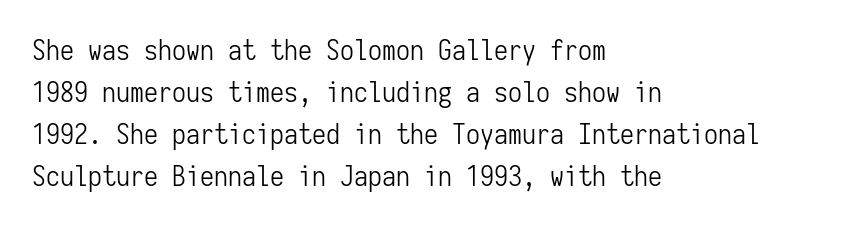
Summary of weight: not heavy and not bold. The specimen omits any rule beneath the text block's lines. These lines sit exactly where default settings would place them. There is no visible air inserted between adjacent glyphs. This rendering uses left alignment, leaving the right contour irregular. Monospaced: the letters line up in strict vertical columns.
